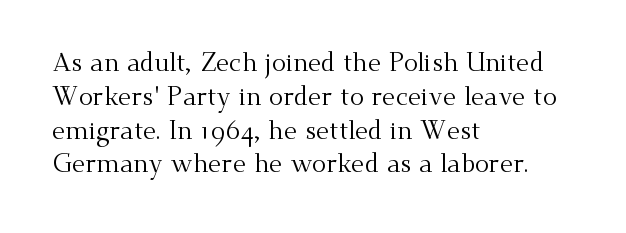
Descenders are the only things crossing below the line. Vertical strokes here are truly vertical. Compared with typical paragraphs, the rows here are spaced about the same. The setting favours the left margin, as ordinary paragraphs usually do.
